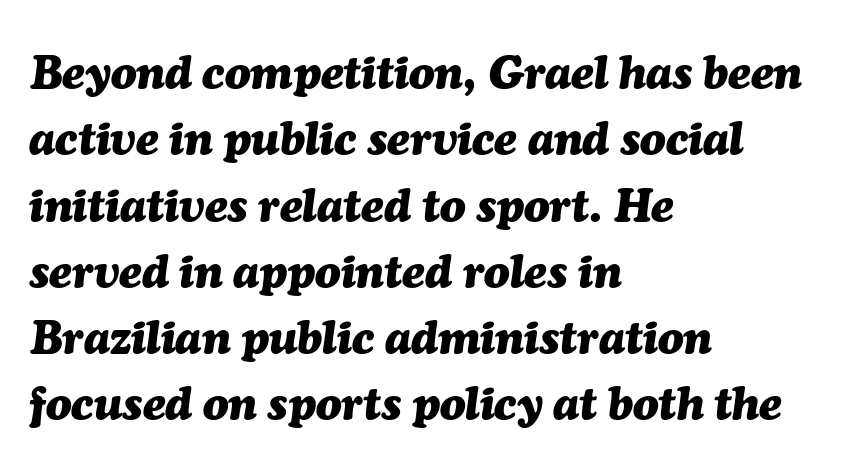
The compositor pushed each line to the left boundary. This sample has the flowing, uneven cadence of proportional lettering. The string is rendered with underlining switched off. Short note: letters normally spaced.
